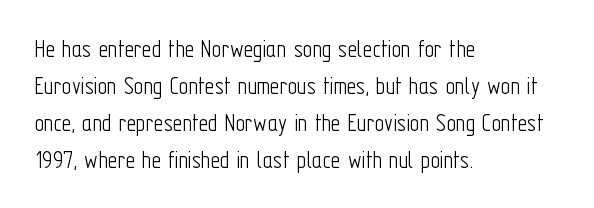
The image shows 26 px text type, upright; set left-aligned, normal line spacing (1.42x), normal letter spacing, not underlined.
